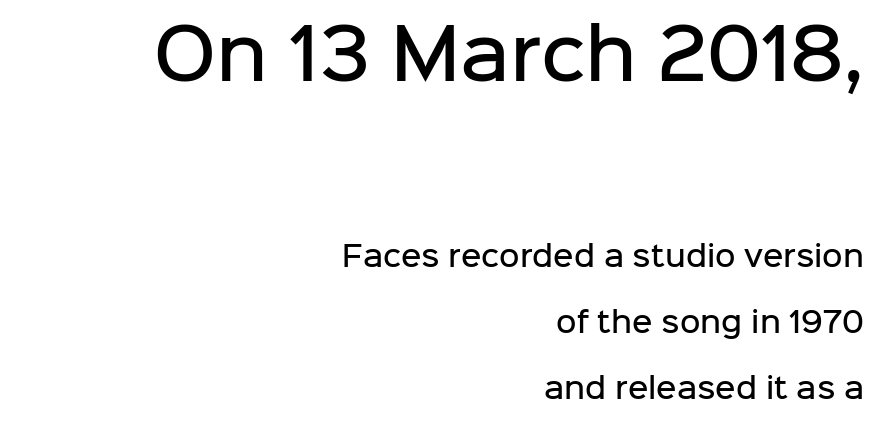
{"serif": "no", "italic": "no", "bold": "semi", "weight": "semibold", "width": "normal", "stroke_contrast": "low", "x_height": "medium", "monospaced": "no", "underline": "no", "align": "right", "line_spacing": "loose", "line_spacing_ratio": 2.37, "letter_spacing": "normal", "letter_spacing_em": 0.0, "larger_block": "first", "size_ratio": 2.46, "glyph_px": 69}
